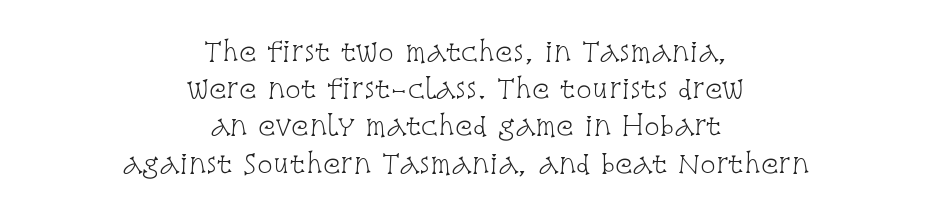
Q: Is the text bold? A: No.
Q: Is the text italic (slanted)? A: No, it is upright.
Q: Is the text underlined? A: No.
Q: How is the paragraph aligned? A: Centered.
Q: Is the spacing between letters normal or unusually wide? A: Normal.
Q: Is the spacing between lines tight, normal or loose? A: Normal.
